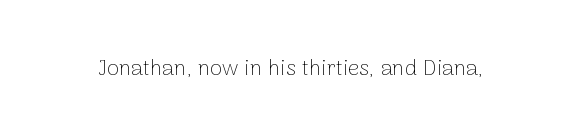
The space directly below the letters is spotless. Quick note: not italic, upright. The line texture is even and compact thanks to regular tracking. These glyphs show unthickened strokes, regular width or finer.
